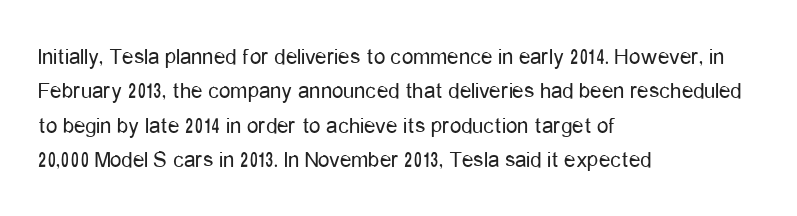
{"italic": "no", "bold": "no", "underline": "no", "align": "left", "line_spacing": "normal", "line_spacing_ratio": 1.5, "letter_spacing": "normal", "letter_spacing_em": 0.0, "glyph_px": 23}
